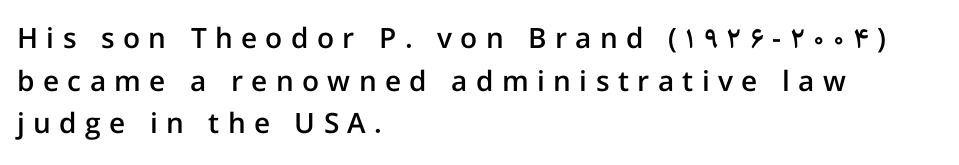
{"serif": "no", "italic": "no", "bold": "semi", "weight": "semibold", "width": "normal", "stroke_contrast": "low", "x_height": "medium", "monospaced": "no", "underline": "no", "align": "left", "line_spacing": "normal", "line_spacing_ratio": 1.52, "letter_spacing": "wide", "letter_spacing_em": 0.3, "glyph_px": 28}
